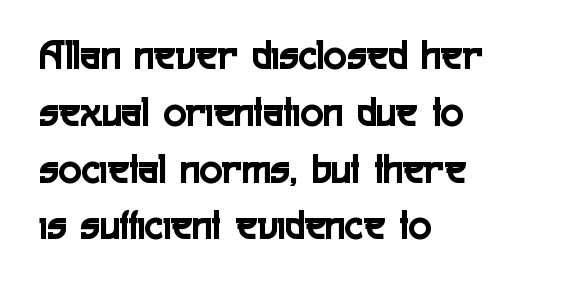
{"serif": "no", "italic": "no", "width": "condensed", "x_height": "medium", "monospaced": "no", "underline": "no", "align": "left", "line_spacing": "normal", "line_spacing_ratio": 1.32, "letter_spacing": "normal", "letter_spacing_em": 0.0, "glyph_px": 43}
